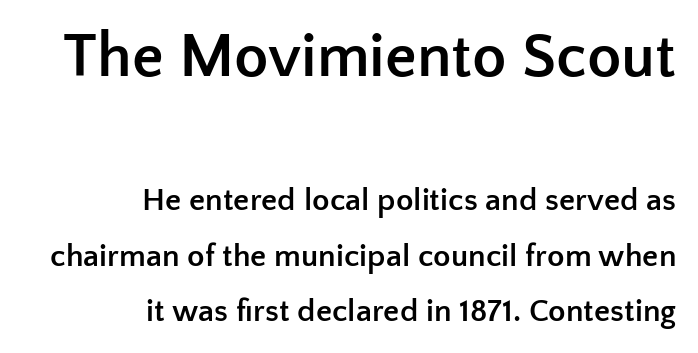
{"serif": "no", "italic": "no", "bold": "yes", "weight": "semibold", "width": "normal", "stroke_contrast": "low", "x_height": "medium", "monospaced": "no", "underline": "no", "align": "right", "line_spacing_ratio": 1.74, "letter_spacing": "normal", "letter_spacing_em": 0.0, "larger_block": "first", "size_ratio": 1.97, "glyph_px": 63}
